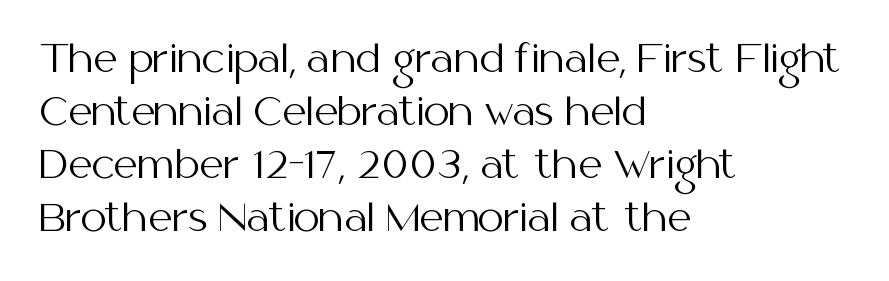
The image shows 37 px regular-weight sans-serif type, upright; set left-aligned, normal line spacing (1.43x), normal letter spacing, not underlined; medium stroke contrast and a medium x-height.
